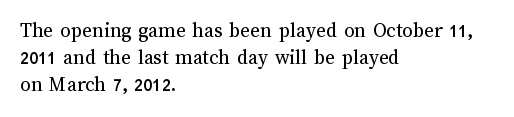
{"italic": "no", "bold": "no", "underline": "no", "align": "left", "line_spacing": "normal", "line_spacing_ratio": 1.29, "letter_spacing": "normal", "letter_spacing_em": 0.0, "glyph_px": 21}
